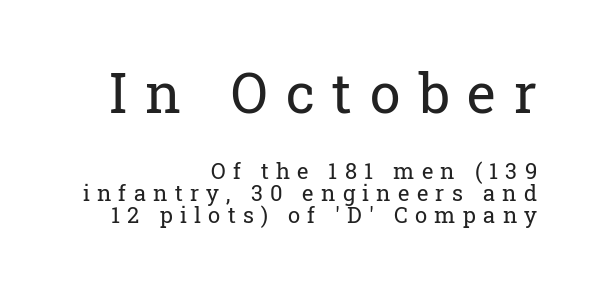
The image shows 55 px regular-weight serif type, upright; set right-aligned, tight line spacing (1.01x), unusually wide letter spacing (+0.33 em), not underlined; the first (top) block is 2.5x larger; low stroke contrast and a medium x-height.
